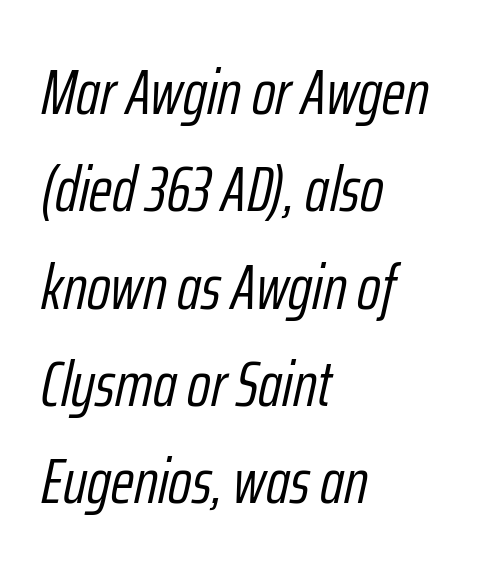
Q: Is the text bold? A: No.
Q: Is the text italic (slanted)? A: Yes, it leans right by about 12 degrees.
Q: Is the text underlined? A: No.
Q: How is the paragraph aligned? A: Left-aligned.
Q: Is the spacing between letters normal or unusually wide? A: Normal.
Q: Is the spacing between lines tight, normal or loose? A: Normal.
Q: Width (condensed, normal, or wide)? A: Condensed.
Q: Stroke contrast? A: Low.
Q: x-height? A: Medium.
Q: Monospaced? A: No.
